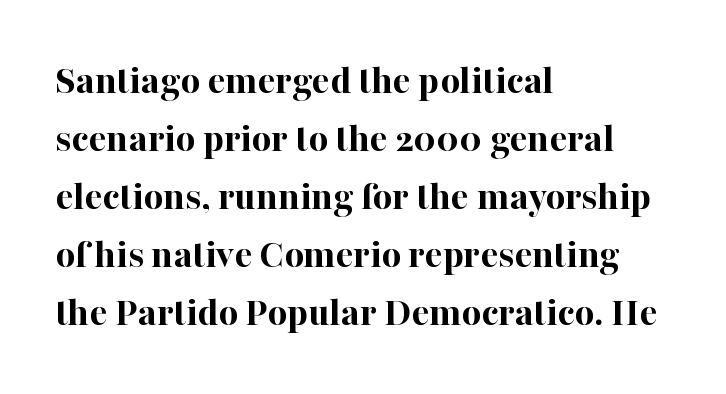
The image shows 42 px bold serif type, upright; set left-aligned, normal line spacing (1.38x), normal letter spacing, not underlined; high stroke contrast and a medium x-height.
